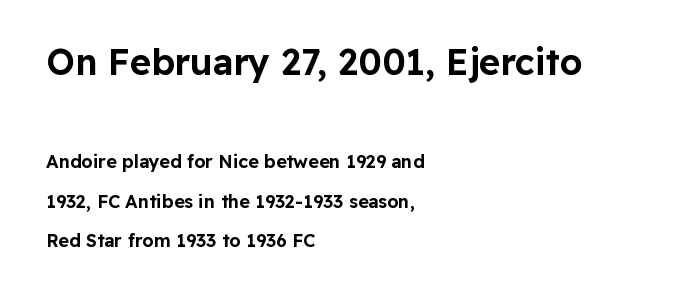
{"serif": "no", "italic": "no", "width": "normal", "stroke_contrast": "low", "x_height": "medium", "monospaced": "no", "underline": "no", "align": "left", "line_spacing": "loose", "line_spacing_ratio": 2.18, "letter_spacing": "normal", "letter_spacing_em": 0.0, "larger_block": "first", "size_ratio": 2.0, "glyph_px": 36}
